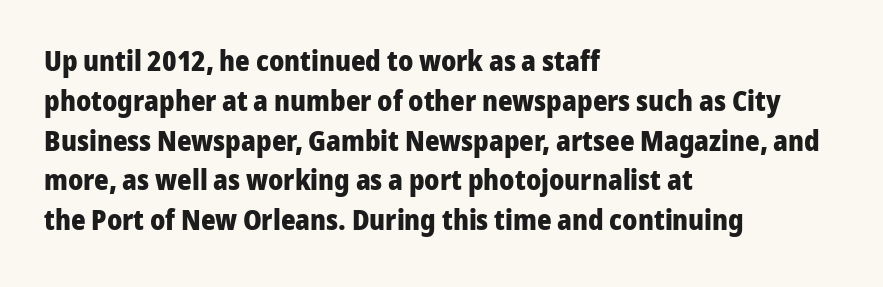
The axis of the letterforms is exactly vertical. The designer left line spacing at the default. No extra tracking has been applied to these lines. A full-strength bold gives these letters their thick strokes. These lines stack with their left ends in a neat column.
